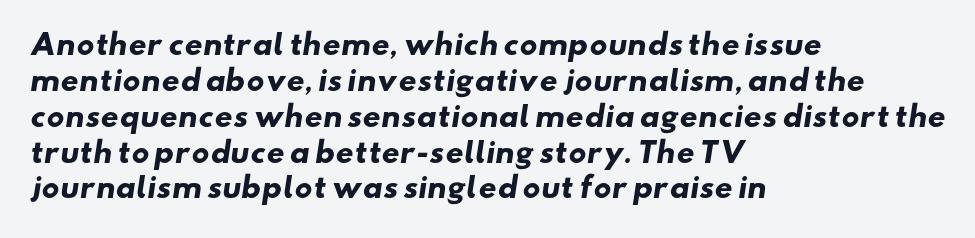
Q: Is the text bold? A: Yes.
Q: Is the typeface a serif or a sans-serif typeface? A: Sans-serif.
Q: Is the text underlined? A: No.
Q: How is the paragraph aligned? A: Left-aligned.
Q: Is the spacing between letters normal or unusually wide? A: Normal.
Q: Is the spacing between lines tight, normal or loose? A: Normal.
Q: Width (condensed, normal, or wide)? A: Wide.
Q: Stroke contrast? A: Low.
Q: x-height? A: Small.
Q: Monospaced? A: No.
